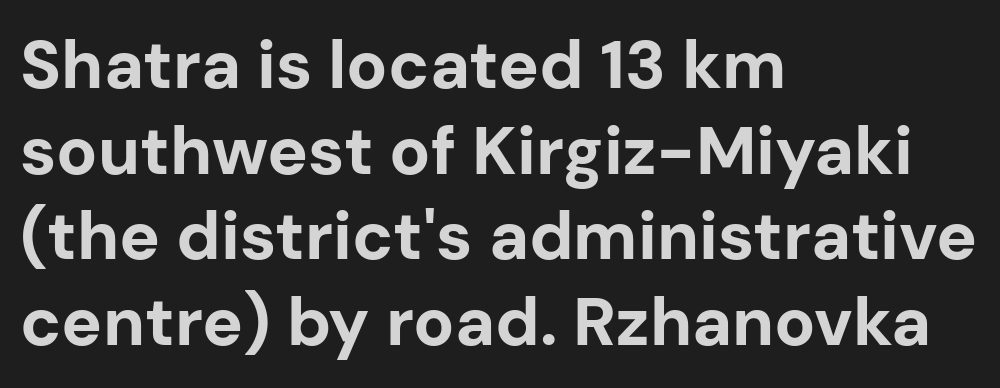
The image shows 68 px bold sans-serif type, upright; set left-aligned, normal line spacing (1.26x), normal letter spacing, not underlined; low stroke contrast and a medium x-height.
